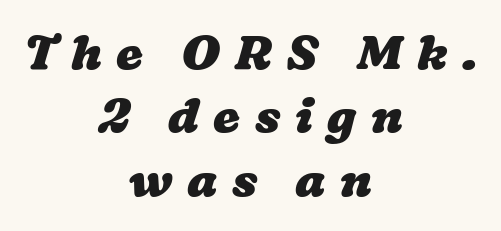
Q: Is the text bold? A: Yes.
Q: Is the text underlined? A: No.
Q: How is the paragraph aligned? A: Centered.
Q: Is the spacing between letters normal or unusually wide? A: Unusually wide.
Q: Is the spacing between lines tight, normal or loose? A: Normal.
Q: Width (condensed, normal, or wide)? A: Wide.
Q: Stroke contrast? A: Low.
Q: x-height? A: Medium.
Q: Monospaced? A: No.
